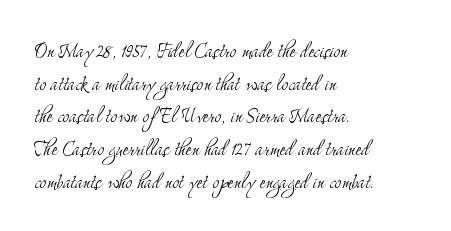
What's the leading like? Ordinary, nothing unusual. The passage shown has conventional tracking throughout. The passage is arranged the way most books set body copy — flush left.
